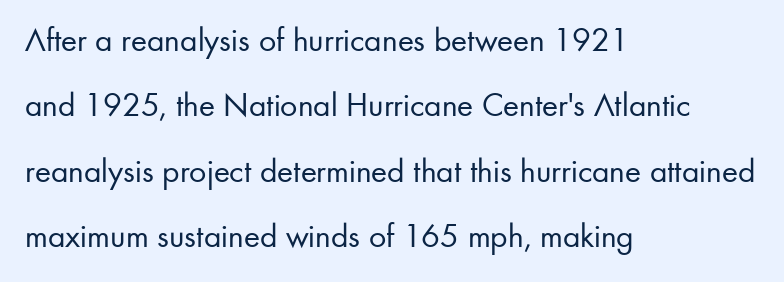
The image shows 34 px regular-weight sans-serif type, upright; set left-aligned, loose line spacing (1.92x), normal letter spacing, not underlined; low stroke contrast and a small x-height.
